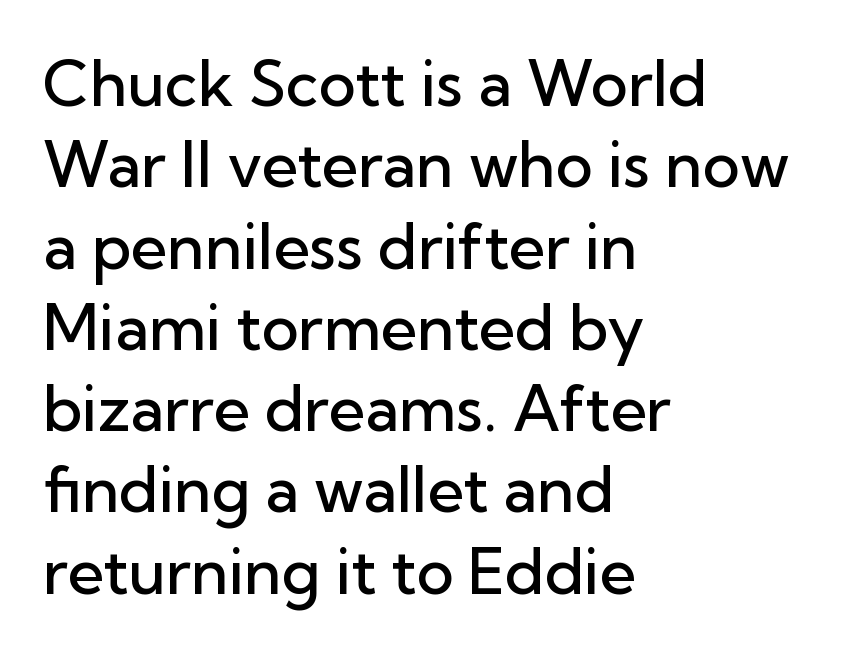
The image shows 63 px semibold sans-serif type, upright; set left-aligned, normal line spacing (1.29x), normal letter spacing, not underlined; low stroke contrast and a medium x-height.
